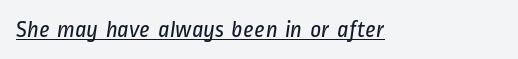
Underlining? Definitely there. The weight tops out at a normal text grade. Does extra space separate the letters? No, they use regular spacing.
